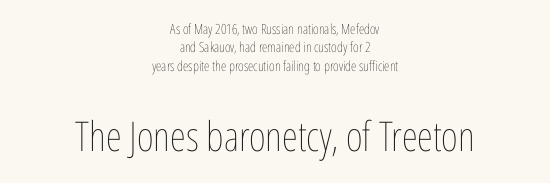
The rendering uses natural spacing where letterforms have individual widths. Italic? Not at all — the glyphs are vertical. No extra tracking has been applied to these lines. Is the type heavy? It reads as light-to-regular instead. Rows of type keep a routine distance in the vertical direction.
